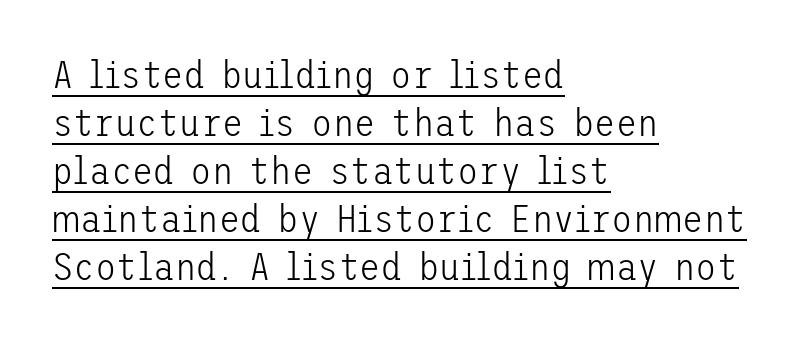
Q: Is the text bold? A: No.
Q: Is the text italic (slanted)? A: No, it is upright.
Q: Is the typeface a serif or a sans-serif typeface? A: Sans-serif.
Q: Is the text underlined? A: Yes.
Q: How is the paragraph aligned? A: Left-aligned.
Q: Is the spacing between letters normal or unusually wide? A: Normal.
Q: Width (condensed, normal, or wide)? A: Normal.
Q: Stroke contrast? A: Low.
Q: x-height? A: Medium.
